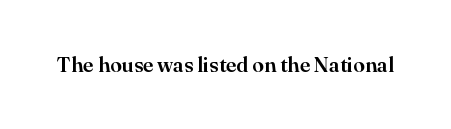
Q: Is the text italic (slanted)? A: No, it is upright.
Q: Is the text underlined? A: No.
Q: Is the spacing between letters normal or unusually wide? A: Normal.
